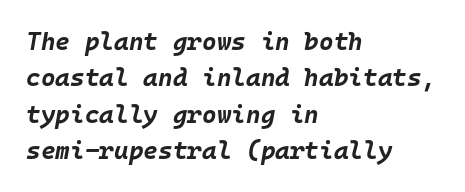
Characters follow at the spacing the type designer built in. On the weight axis this lands at bold, roughly 700. Only glyphs here, with clear space below each row. Rows of type keep a routine distance in the vertical direction. The text carries the slant typical of an italic or oblique font. The text block is weighted toward the left margin, trailing off unevenly rightward.
